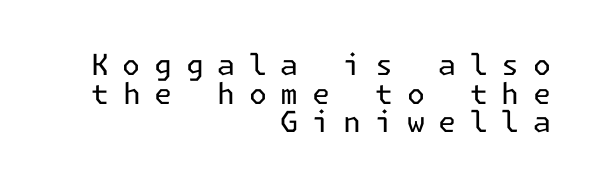
This sample uses expanded letter spacing, leaving extra air between glyphs. Right-aligned paragraph, ragged on the left. The specimen reads as upright at a glance. Tightly led — the rows are bunched. Weight: not bold — regular or lighter.
